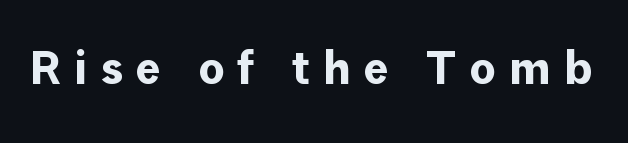
{"serif": "no", "italic": "no", "bold": "yes", "weight": "bold", "width": "normal", "stroke_contrast": "low", "x_height": "medium", "monospaced": "no", "underline": "no", "letter_spacing": "wide", "letter_spacing_em": 0.28, "glyph_px": 47}
